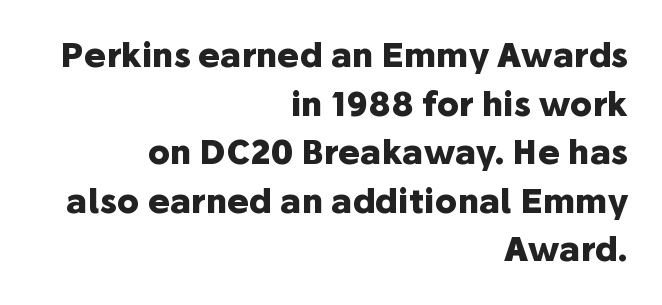
Q: Is the text bold? A: Yes.
Q: Is the text italic (slanted)? A: No, it is upright.
Q: Is the typeface a serif or a sans-serif typeface? A: Sans-serif.
Q: Is the text underlined? A: No.
Q: How is the paragraph aligned? A: Right-aligned.
Q: Is the spacing between letters normal or unusually wide? A: Normal.
Q: Is the spacing between lines tight, normal or loose? A: Normal.
Q: Width (condensed, normal, or wide)? A: Normal.
Q: Stroke contrast? A: Low.
Q: x-height? A: Medium.
Q: Monospaced? A: No.
